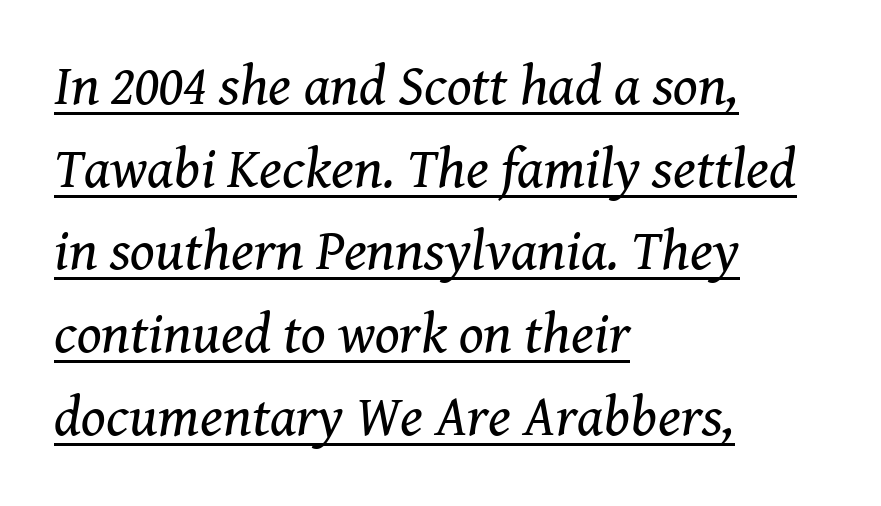
One-word summary of the alignment: left. The string is rendered with underlining switched on. No chunkiness to these letters — they're not bold. Notice how the stems are inclined rather than vertical — that's the hallmark of italics.
